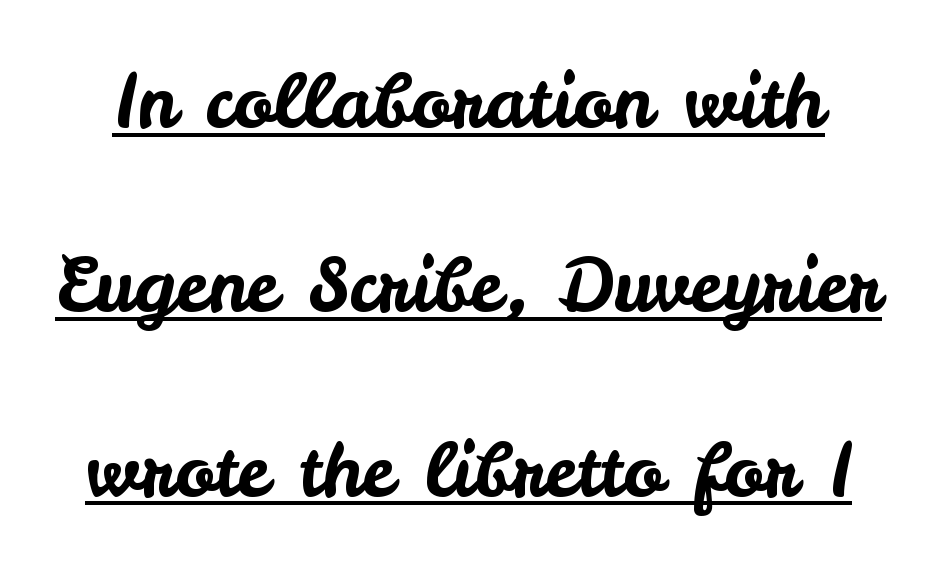
Q: Is the text italic (slanted)? A: Yes.
Q: Is the typeface a serif or a sans-serif typeface? A: Sans-serif.
Q: Is the text underlined? A: Yes.
Q: Is the spacing between letters normal or unusually wide? A: Normal.
Q: Is the spacing between lines tight, normal or loose? A: Loose.
Q: Width (condensed, normal, or wide)? A: Normal.
Q: Stroke contrast? A: Low.
Q: x-height? A: Small.
Q: Monospaced? A: No.
